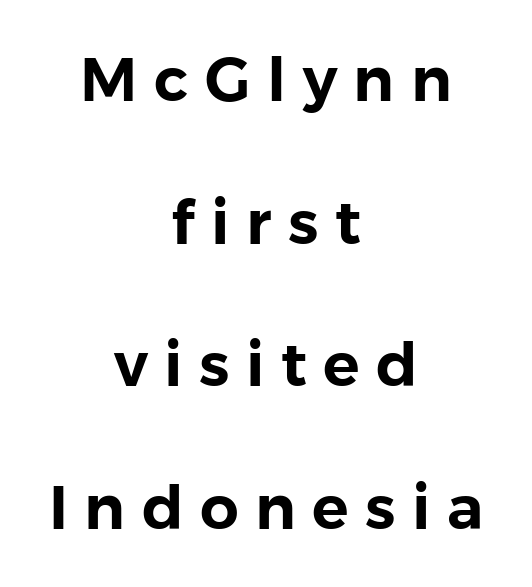
Check the space under the baseline: it is left empty. This is sans-serif lettering, the kind often seen on screens and signage. Display-style spreading of the glyphs; the letterfit is very open. A typesetter would call this proportional, since set widths differ per character.
